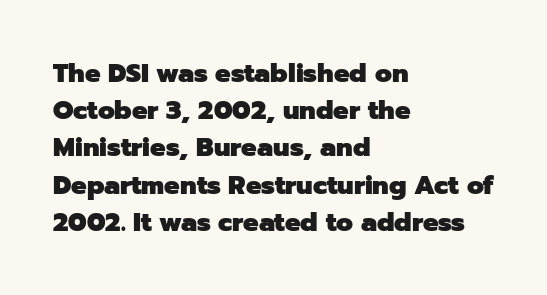
The image shows 26 px bold type, upright; set left-aligned, normal line spacing (1.43x), normal letter spacing, not underlined.
